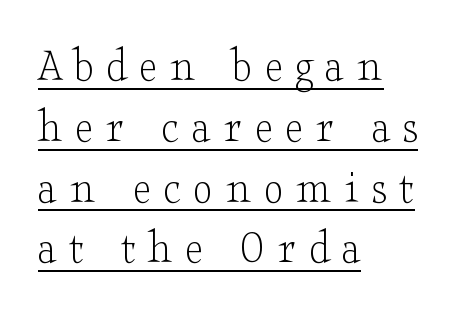
{"serif": "yes", "italic": "no", "bold": "no", "weight": "light", "width": "wide", "stroke_contrast": "low", "x_height": "small", "monospaced": "no", "underline": "yes", "align": "left", "line_spacing_ratio": 1.24, "letter_spacing": "wide", "letter_spacing_em": 0.25, "glyph_px": 49}
